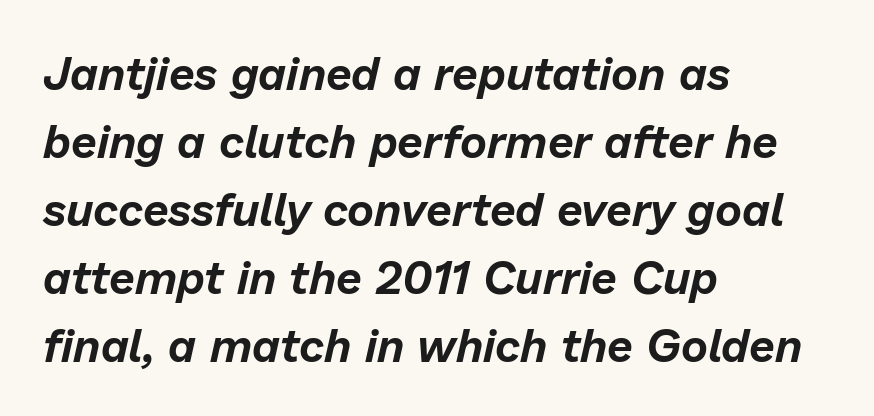
{"italic": "yes", "lean": "right", "slant_degrees": 13, "width": "normal", "stroke_contrast": "low", "x_height": "medium", "monospaced": "no", "underline": "no", "align": "left", "line_spacing": "normal", "line_spacing_ratio": 1.48, "letter_spacing": "normal", "letter_spacing_em": 0.0, "glyph_px": 46}
